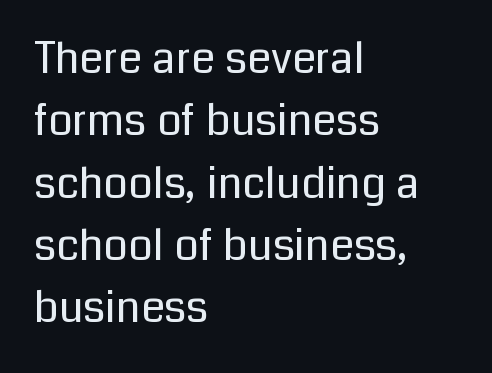
Q: Is the text bold? A: No.
Q: Is the text italic (slanted)? A: No, it is upright.
Q: Is the typeface a serif or a sans-serif typeface? A: Sans-serif.
Q: Is the text underlined? A: No.
Q: How is the paragraph aligned? A: Left-aligned.
Q: Is the spacing between letters normal or unusually wide? A: Normal.
Q: Is the spacing between lines tight, normal or loose? A: Normal.
Q: Width (condensed, normal, or wide)? A: Normal.
Q: Stroke contrast? A: Low.
Q: x-height? A: Medium.
Q: Monospaced? A: No.
